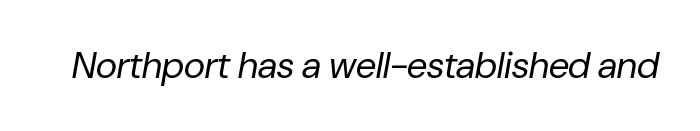
The image shows 37 px regular-weight type, italic (leaning right); set normal letter spacing, not underlined; low stroke contrast and a medium x-height.
